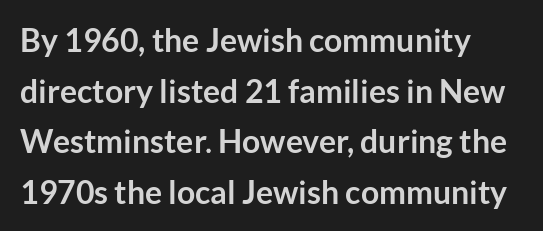
The image shows 32 px semibold sans-serif type, upright; set left-aligned, normal line spacing (1.58x), normal letter spacing, not underlined; low stroke contrast and a medium x-height.
